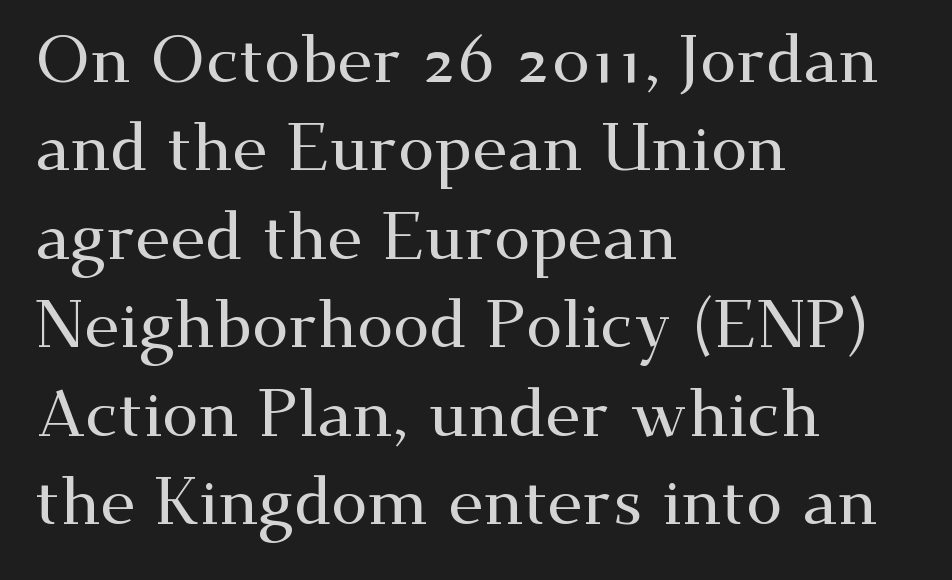
{"serif": "yes", "italic": "no", "width": "wide", "stroke_contrast": "medium", "x_height": "small", "monospaced": "no", "underline": "no", "align": "left", "line_spacing": "normal", "line_spacing_ratio": 1.34, "letter_spacing": "normal", "letter_spacing_em": 0.0, "glyph_px": 66}
